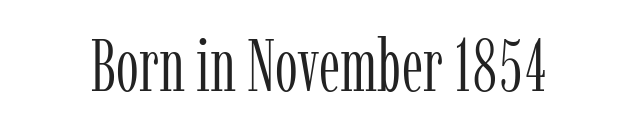
Q: Is the text bold? A: No.
Q: Is the text italic (slanted)? A: No, it is upright.
Q: Is the typeface a serif or a sans-serif typeface? A: Serif.
Q: Is the text underlined? A: No.
Q: Is the spacing between letters normal or unusually wide? A: Normal.
Q: Width (condensed, normal, or wide)? A: Condensed.
Q: Stroke contrast? A: Low.
Q: x-height? A: Medium.
Q: Monospaced? A: No.
